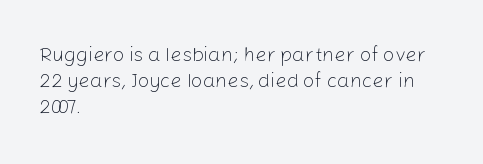
Where is the straight margin? On the left. This sample keeps an unexceptional amount of space between lines. The typesetting does not lean heavy: it is not bold. The gaps between neighbouring characters are ordinary and unremarkable. A clean baseline with only descenders dipping below it.
